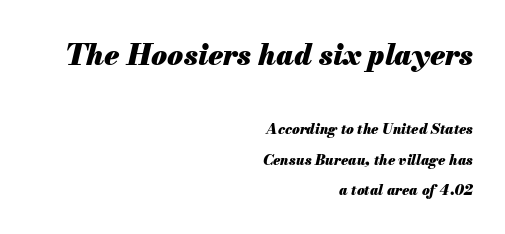
Q: Is the text bold? A: Yes.
Q: Is the text italic (slanted)? A: Yes, it leans right by about 13 degrees.
Q: Is the text underlined? A: No.
Q: How is the paragraph aligned? A: Right-aligned.
Q: Is the spacing between letters normal or unusually wide? A: Normal.
Q: Is the spacing between lines tight, normal or loose? A: Loose.
Q: Which block of text is set in a larger size, the first (top) or the second (bottom)? A: The first (top) one.
Q: Width (condensed, normal, or wide)? A: Normal.
Q: Stroke contrast? A: Medium.
Q: x-height? A: Small.
Q: Monospaced? A: No.
